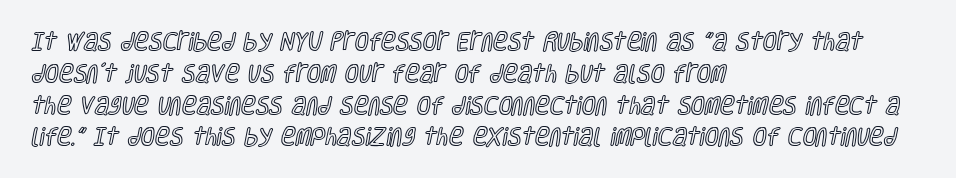
{"underline": "no", "align": "left", "line_spacing": "normal", "line_spacing_ratio": 1.59, "letter_spacing": "normal", "letter_spacing_em": 0.0, "glyph_px": 20}
